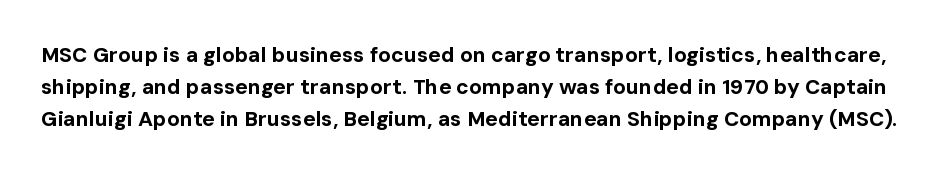
Q: Is the text bold? A: Yes.
Q: Is the text italic (slanted)? A: No, it is upright.
Q: Is the text underlined? A: No.
Q: Is the spacing between letters normal or unusually wide? A: Normal.
Q: Is the spacing between lines tight, normal or loose? A: Normal.
